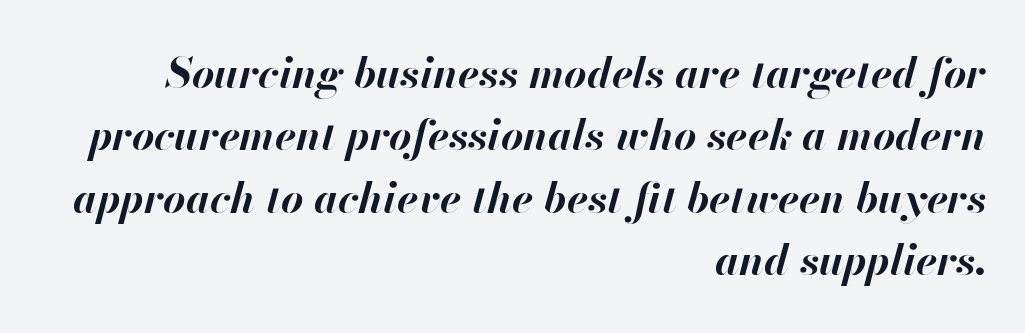
Would a proofreader flag this as italicized? Yes. Inter-character spacing is left at the font's built-in metrics. The characters look thick and weighty, a clear bold. Spacing verdict: proportional, widths tailored to each character.
